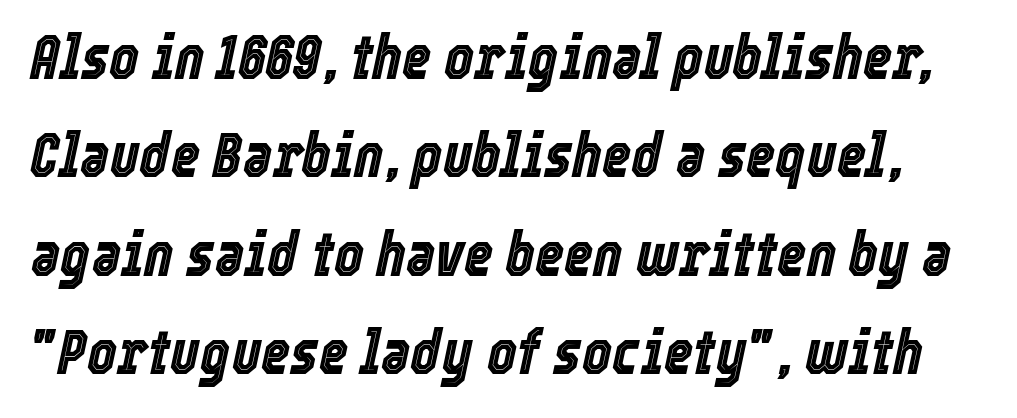
Normally led — the rows are evenly, conventionally spaced. The letters advance in unequal steps, a hallmark of proportional type. Characters are canted at an angle relative to the baseline's perpendicular. Words float on clear page, feet unadorned.
